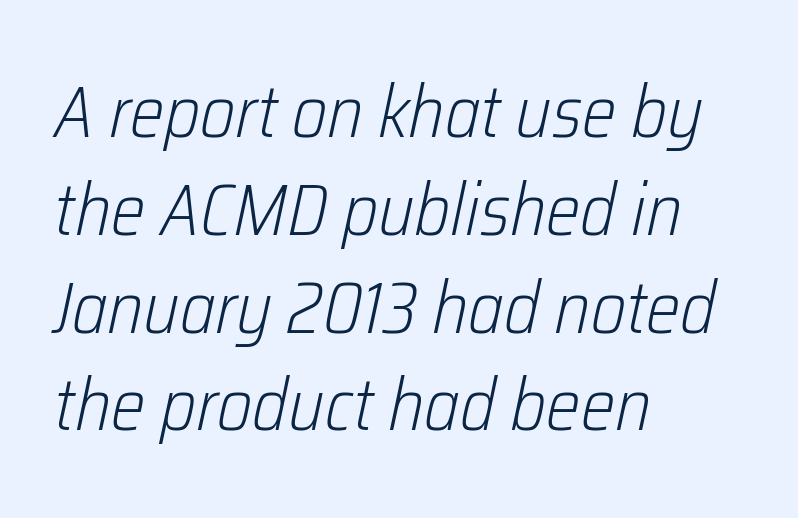
Clear beneath every line of the passage. Honestly, the row spacing looks completely unremarkable. These lines are rendered in a variable-pitch font. Does extra space separate the letters? No, they use regular spacing. Is this a heavy cut? Hardly; it is regular or lighter.
